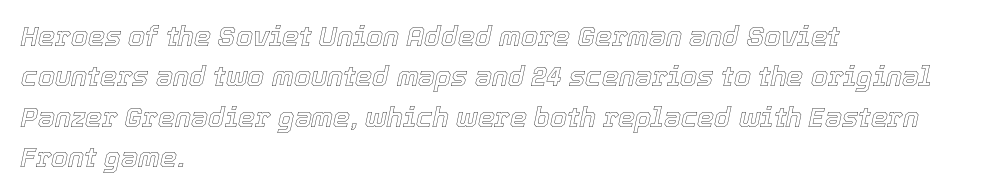
The strip under each line holds only bare page. In terms of letterspacing, this is plain default setting. Compared with ordinary roman type, these characters are visibly tilted. Casual observation: everything's shoved over to the left.
